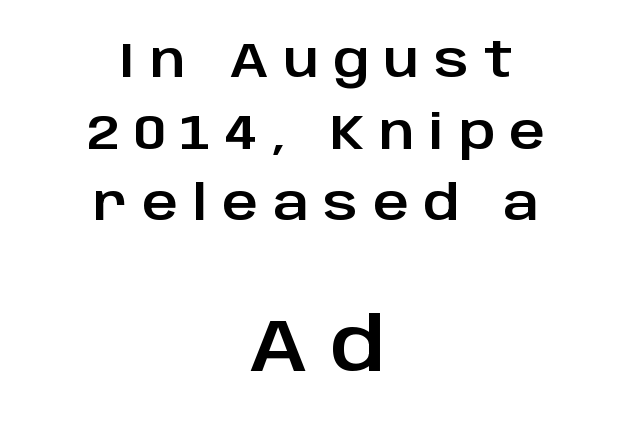
A centered setting, common on invitations and titles, is used for this passage. The face used here is rendered with a markedly widened letterfit. Looks like regular typesetting: each glyph gets only the width it needs. The later block is typeset at a bigger size than the earlier block. Do the letters lean? They stand straight. Typographically, this falls in the sans-serif category.
